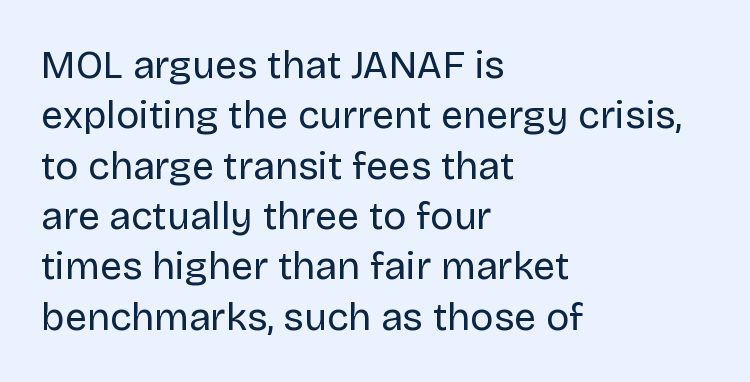
Heft: none added — not bold. Regarding serifs, this sample does without them. This block has exactly the height ordinary leading produces. Lines of text with bare space underneath. The letters advance in unequal steps, a hallmark of proportional type. Notice how the passage keeps a crisp vertical edge on the left only.
